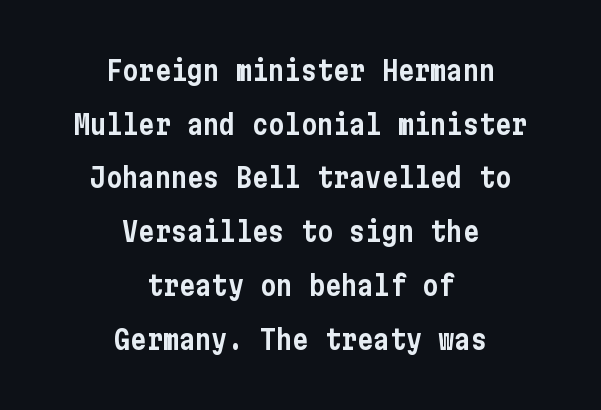
Q: Is the text italic (slanted)? A: No, it is upright.
Q: Is the text underlined? A: No.
Q: How is the paragraph aligned? A: Centered.
Q: Is the spacing between letters normal or unusually wide? A: Normal.
Q: Is the spacing between lines tight, normal or loose? A: Loose.
